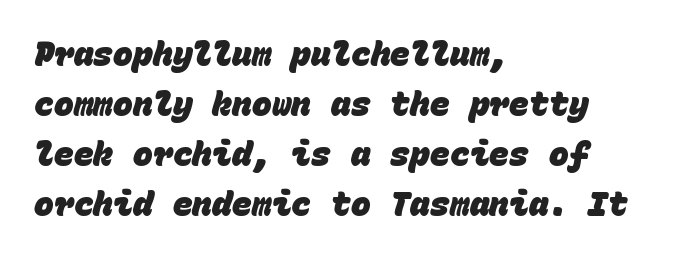
The image shows 33 px heavy sans-serif type, monospaced; set left-aligned, normal line spacing (1.52x), normal letter spacing, not underlined; low stroke contrast and a large x-height.
